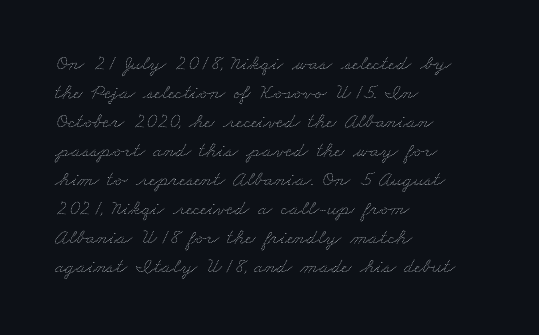
Q: Is the text bold? A: No.
Q: Is the text underlined? A: No.
Q: How is the paragraph aligned? A: Left-aligned.
Q: Is the spacing between letters normal or unusually wide? A: Normal.
Q: Is the spacing between lines tight, normal or loose? A: Normal.
